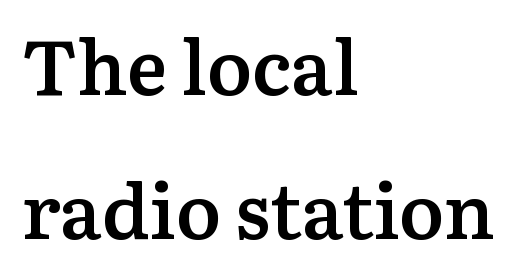
The image shows 76 px semibold serif type, upright; set left-aligned, line spacing 1.89x, normal letter spacing, not underlined; medium stroke contrast and a medium x-height.
